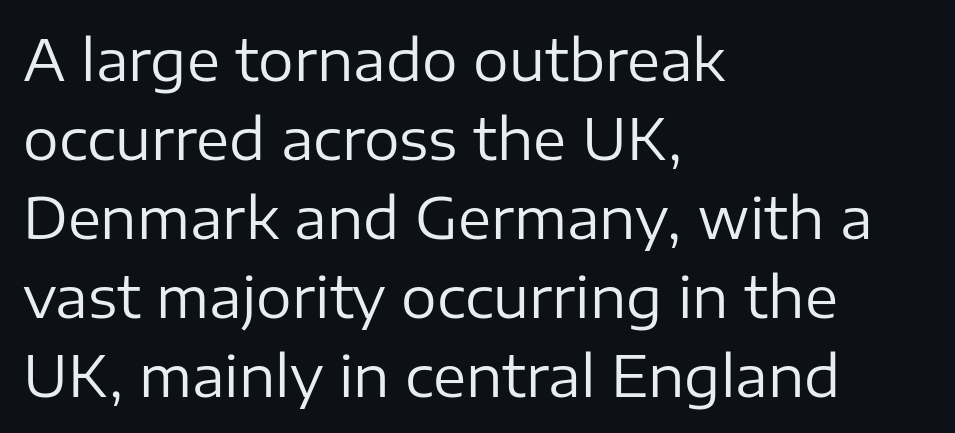
{"serif": "no", "italic": "no", "bold": "no", "weight": "regular", "width": "normal", "stroke_contrast": "low", "x_height": "medium", "monospaced": "no", "underline": "no", "align": "left", "line_spacing": "normal", "line_spacing_ratio": 1.41, "letter_spacing": "normal", "letter_spacing_em": 0.0, "glyph_px": 56}
